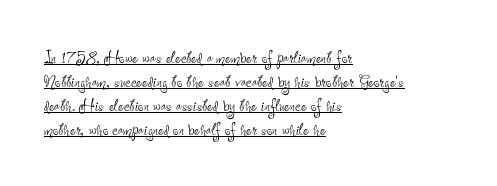
Q: Is the text bold? A: No.
Q: Is the text italic (slanted)? A: Yes.
Q: Is the text underlined? A: Yes.
Q: How is the paragraph aligned? A: Left-aligned.
Q: Is the spacing between letters normal or unusually wide? A: Normal.
